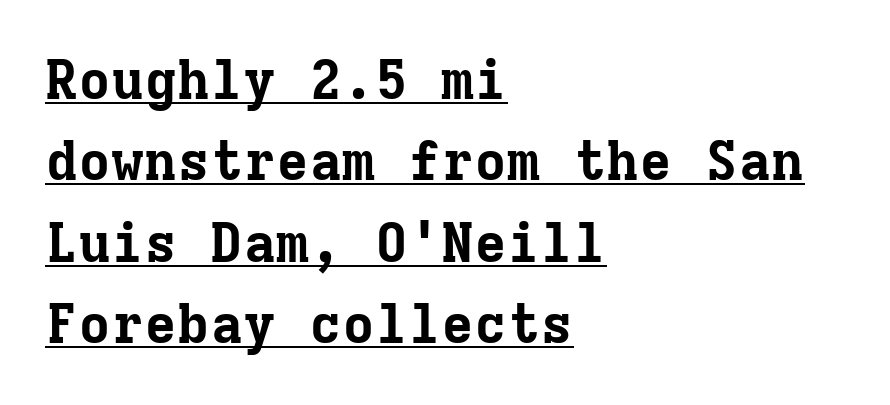
Q: Is the text bold? A: Yes.
Q: Is the text italic (slanted)? A: No, it is upright.
Q: Is the typeface a serif or a sans-serif typeface? A: Serif.
Q: Is the text underlined? A: Yes.
Q: How is the paragraph aligned? A: Left-aligned.
Q: Is the spacing between letters normal or unusually wide? A: Normal.
Q: Is the spacing between lines tight, normal or loose? A: Normal.
Q: Width (condensed, normal, or wide)? A: Normal.
Q: Stroke contrast? A: Low.
Q: x-height? A: Medium.
Q: Monospaced? A: Yes.
